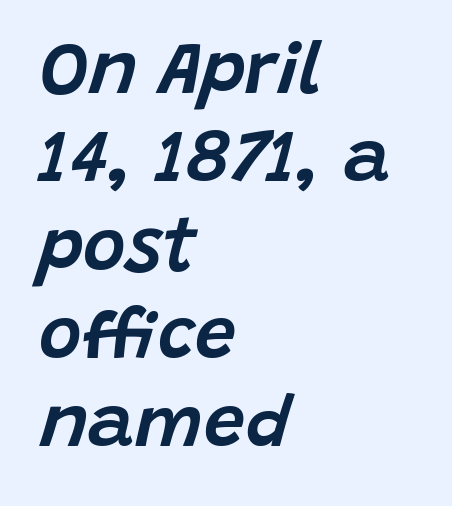
{"italic": "yes", "lean": "right", "slant_degrees": 15, "width": "normal", "stroke_contrast": "low", "x_height": "large", "monospaced": "no", "underline": "no", "align": "left", "line_spacing_ratio": 1.21, "letter_spacing": "normal", "letter_spacing_em": 0.0, "glyph_px": 73}
